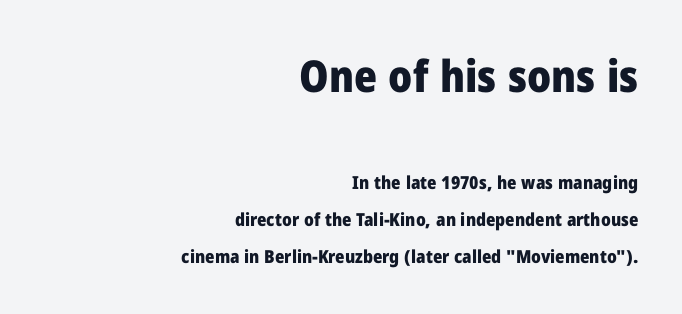
Size hierarchy here favors the leading block over the trailing one. In terms of weight, the rendering is a true, heavy bold. Characters follow at the spacing the type designer built in. This sample has the flowing, uneven cadence of proportional lettering.
